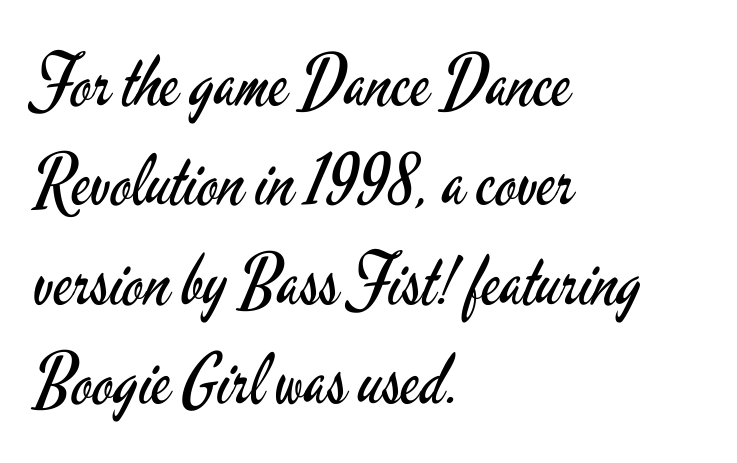
Weight: in the light-to-regular range. The words here are not underlined. Nothing sits at the stroke ends, so this counts as sans-serif. Observe the ordinary spacing: letters are neighbours, not strangers.
